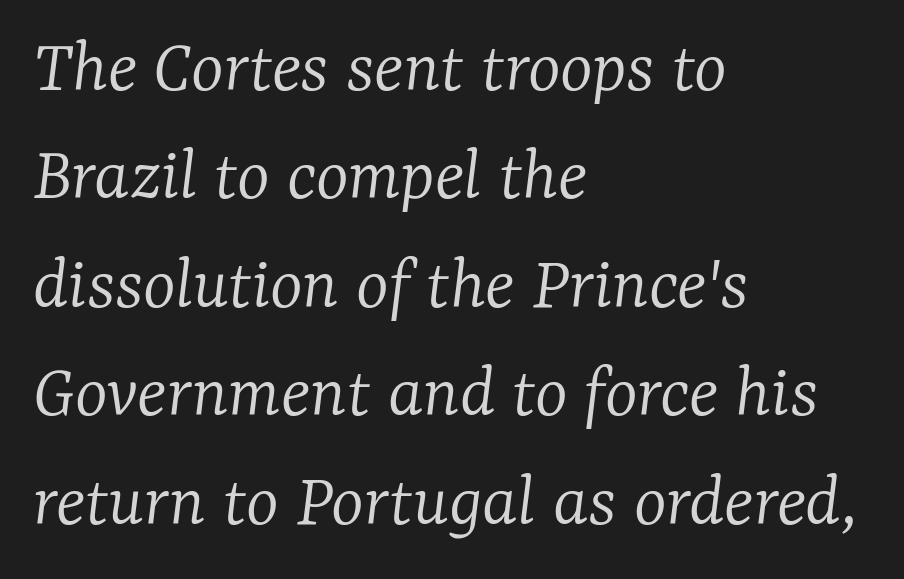
{"serif": "yes", "italic": "yes", "lean": "right", "slant_degrees": 7, "bold": "no", "weight": "light", "width": "normal", "stroke_contrast": "low", "x_height": "medium", "monospaced": "no", "underline": "no", "align": "left", "line_spacing": "normal", "line_spacing_ratio": 1.39, "letter_spacing": "normal", "letter_spacing_em": 0.0, "glyph_px": 78}
